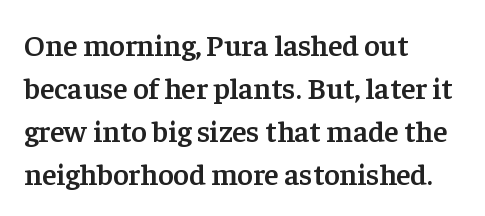
{"serif": "yes", "italic": "no", "bold": "semi", "weight": "semibold", "width": "normal", "stroke_contrast": "low", "x_height": "medium", "monospaced": "no", "underline": "no", "align": "left", "line_spacing": "normal", "line_spacing_ratio": 1.43, "letter_spacing": "normal", "letter_spacing_em": 0.0, "glyph_px": 30}
